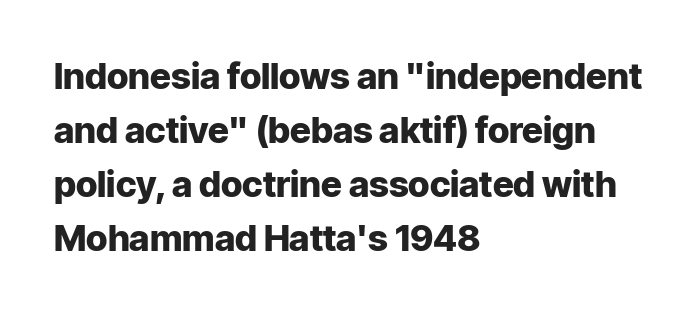
The image shows 36 px heavy sans-serif type, upright; set left-aligned, normal line spacing (1.5x), normal letter spacing, not underlined; low stroke contrast and a medium x-height.
